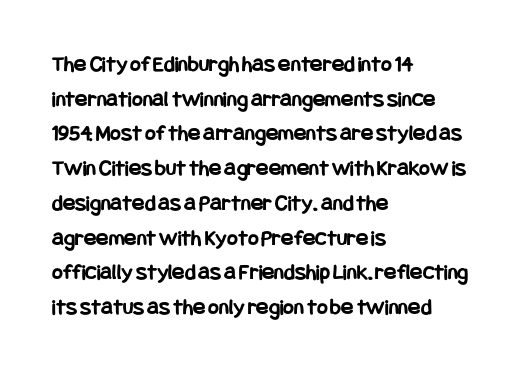
The image shows 23 px bold type, upright; set left-aligned, normal line spacing (1.51x), normal letter spacing, not underlined.
